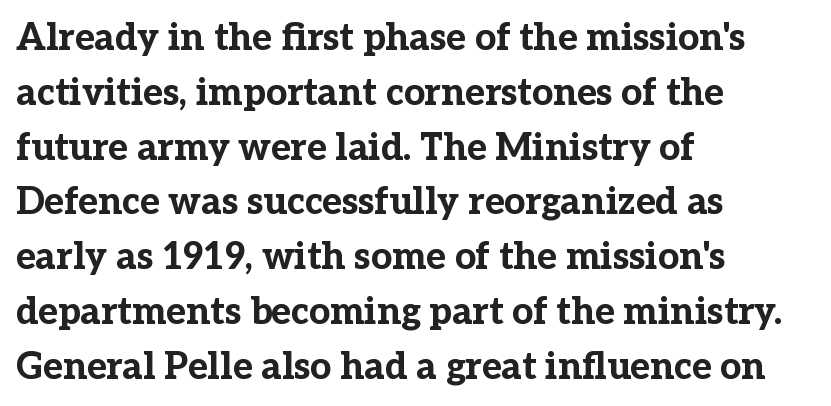
Q: Is the text bold? A: Yes.
Q: Is the text italic (slanted)? A: No, it is upright.
Q: Is the typeface a serif or a sans-serif typeface? A: Serif.
Q: Is the text underlined? A: No.
Q: How is the paragraph aligned? A: Left-aligned.
Q: Is the spacing between letters normal or unusually wide? A: Normal.
Q: Is the spacing between lines tight, normal or loose? A: Normal.
Q: Width (condensed, normal, or wide)? A: Normal.
Q: Stroke contrast? A: Low.
Q: x-height? A: Medium.
Q: Monospaced? A: No.
